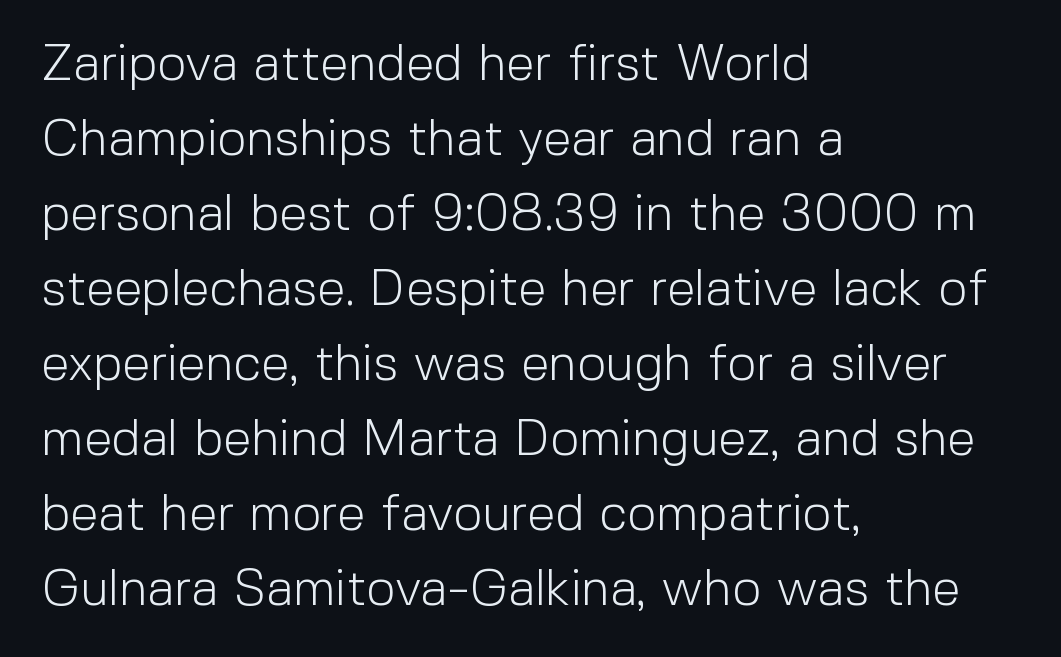
Q: Is the text bold? A: No.
Q: Is the text italic (slanted)? A: No, it is upright.
Q: Is the typeface a serif or a sans-serif typeface? A: Sans-serif.
Q: Is the text underlined? A: No.
Q: How is the paragraph aligned? A: Left-aligned.
Q: Is the spacing between letters normal or unusually wide? A: Normal.
Q: Is the spacing between lines tight, normal or loose? A: Normal.
Q: Width (condensed, normal, or wide)? A: Normal.
Q: x-height? A: Medium.
Q: Monospaced? A: No.
